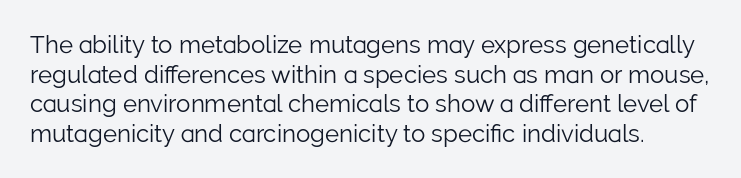
Descenders hang freely into open space. The font sits on the lighter half of the weight spectrum, regular included. The specimen reads as upright at a glance. No extra tracking has been applied to these lines.
